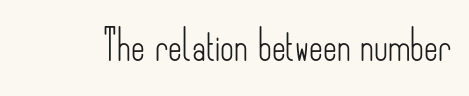
The image shows 30 px light, condensed sans-serif type, upright; set normal letter spacing, not underlined; low stroke contrast and a small x-height.
